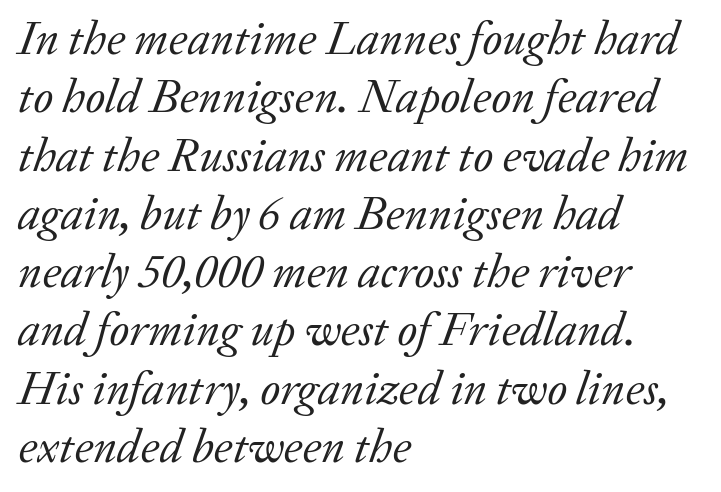
Q: Is the text bold? A: No.
Q: Is the text italic (slanted)? A: Yes, it leans right by about 20 degrees.
Q: Is the typeface a serif or a sans-serif typeface? A: Serif.
Q: Is the text underlined? A: No.
Q: How is the paragraph aligned? A: Left-aligned.
Q: Is the spacing between letters normal or unusually wide? A: Normal.
Q: Width (condensed, normal, or wide)? A: Normal.
Q: Stroke contrast? A: Low.
Q: x-height? A: Medium.
Q: Monospaced? A: No.
